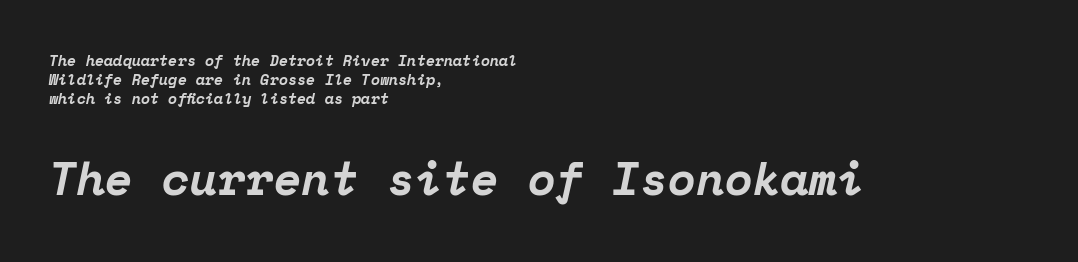
The rendering shows small feet on the letterforms — a serif design. The face used here has a pronounced slope to its letters. Check the space under the baseline: it is left empty. The rows are spaced the way most documents space them.
